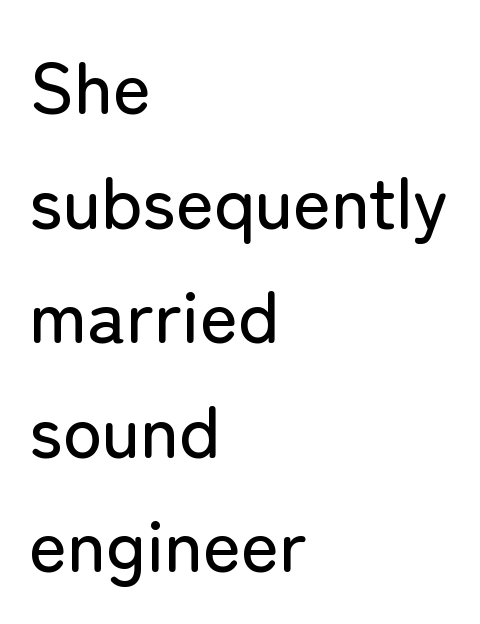
{"serif": "no", "italic": "no", "width": "normal", "stroke_contrast": "low", "x_height": "medium", "monospaced": "no", "underline": "no", "align": "left", "line_spacing": "normal", "line_spacing_ratio": 1.57, "letter_spacing": "normal", "letter_spacing_em": 0.0, "glyph_px": 73}
